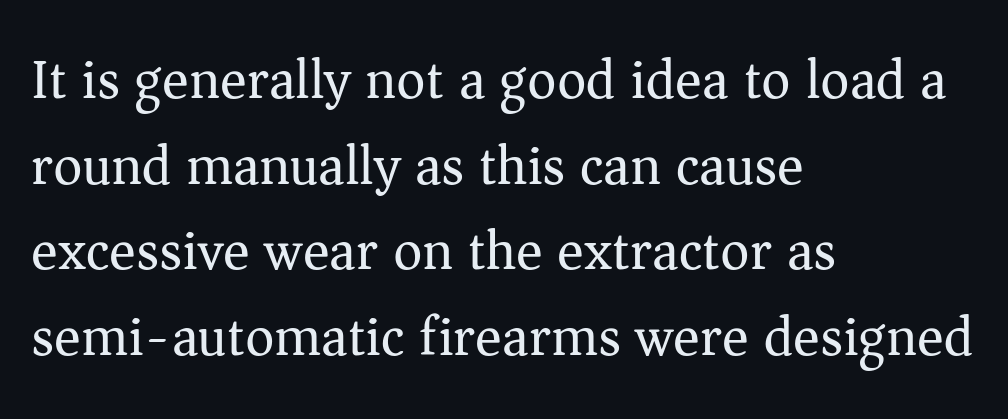
{"serif": "yes", "italic": "no", "bold": "no", "weight": "regular", "width": "normal", "stroke_contrast": "medium", "x_height": "medium", "monospaced": "no", "underline": "no", "align": "left", "line_spacing": "normal", "line_spacing_ratio": 1.53, "letter_spacing": "normal", "letter_spacing_em": 0.0, "glyph_px": 56}
